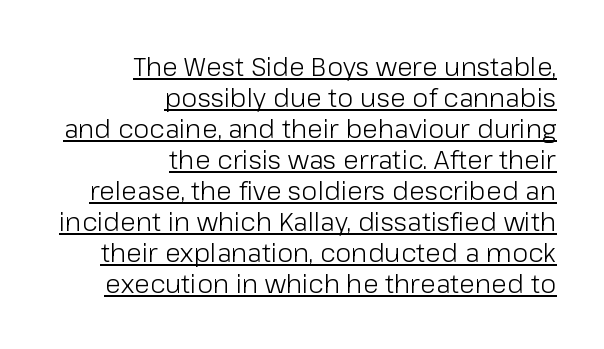
The image shows 26 px text type, upright; set right-aligned, line spacing 1.19x, normal letter spacing, underlined.
